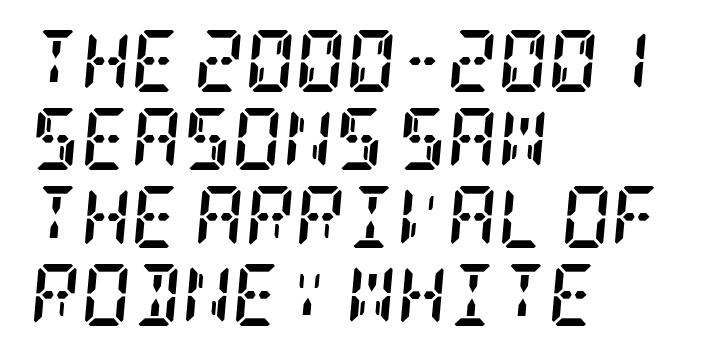
Quick note: italic. Compared with typical paragraphs, the rows here are spaced about the same. The gap between lines stays unmarked. Glyph-to-glyph distance matches everyday printed text. The font is running at its bold setting. The rag falls on the right side of this text block.
